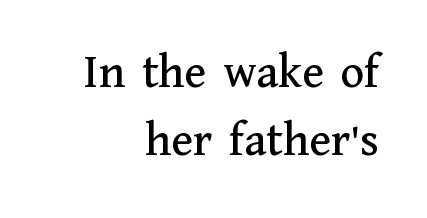
Q: Is the text italic (slanted)? A: No, it is upright.
Q: Is the typeface a serif or a sans-serif typeface? A: Serif.
Q: Is the text underlined? A: No.
Q: How is the paragraph aligned? A: Right-aligned.
Q: Is the spacing between letters normal or unusually wide? A: Normal.
Q: Is the spacing between lines tight, normal or loose? A: Normal.
Q: Width (condensed, normal, or wide)? A: Normal.
Q: Stroke contrast? A: Medium.
Q: x-height? A: Medium.
Q: Monospaced? A: No.
